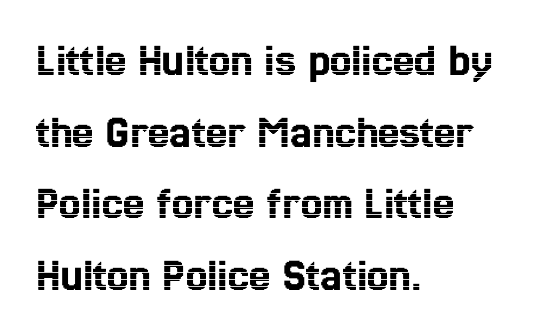
Leftover space on each line is placed entirely after the last word. The lines sit at an ordinary, default distance from one another. The area under the type is left untouched. Characters remain perfectly vertical along every line. Observe the ordinary spacing: letters are neighbours, not strangers. You could not count columns in this text — the font is proportionally spaced.
